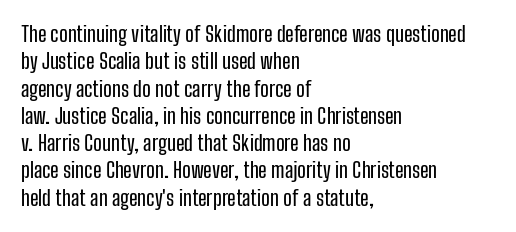
The image shows 21 px text type, upright; set left-aligned, normal line spacing (1.3x), normal letter spacing, not underlined.
